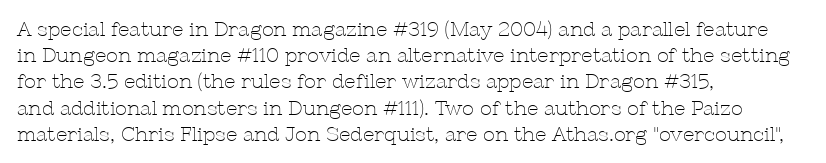
Q: Is the text bold? A: No.
Q: Is the text italic (slanted)? A: No, it is upright.
Q: Is the text underlined? A: No.
Q: How is the paragraph aligned? A: Left-aligned.
Q: Is the spacing between letters normal or unusually wide? A: Normal.
Q: Is the spacing between lines tight, normal or loose? A: Normal.
